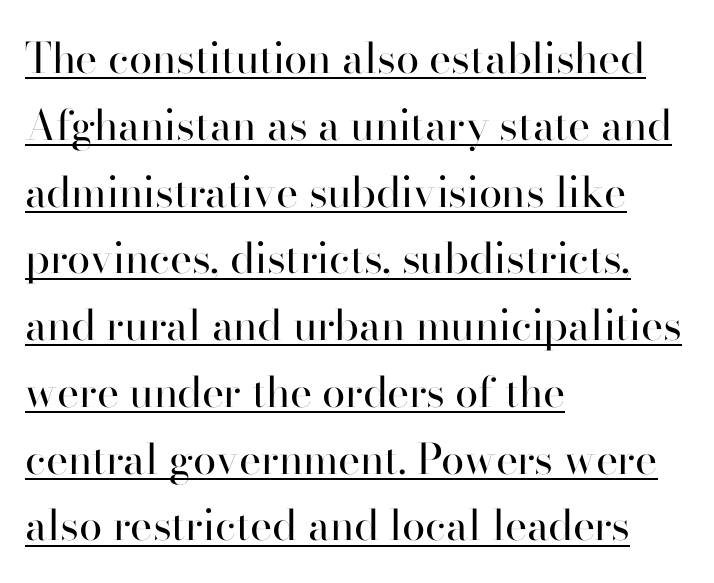
Q: Is the text bold? A: No.
Q: Is the text italic (slanted)? A: No, it is upright.
Q: Is the typeface a serif or a sans-serif typeface? A: Sans-serif.
Q: Is the text underlined? A: Yes.
Q: How is the paragraph aligned? A: Left-aligned.
Q: Is the spacing between letters normal or unusually wide? A: Normal.
Q: Is the spacing between lines tight, normal or loose? A: Normal.
Q: Width (condensed, normal, or wide)? A: Normal.
Q: Stroke contrast? A: High.
Q: x-height? A: Small.
Q: Monospaced? A: No.
